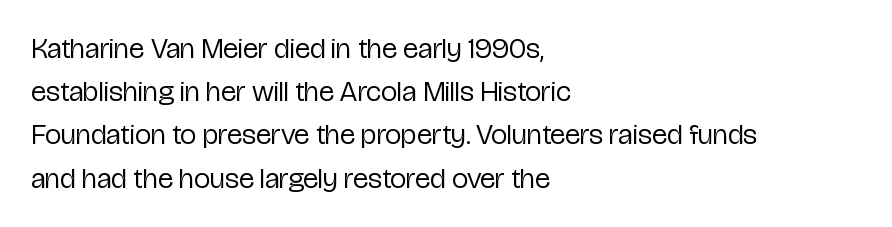
No feet cap the strokes, marking this as sans-serif type. The foot of each line stays bare and open. The cut favours lightness, reaching ordinary text weight at its darkest. Is this a fixed-width face? No — the glyphs have proportional, varying widths. Leading: standard.
